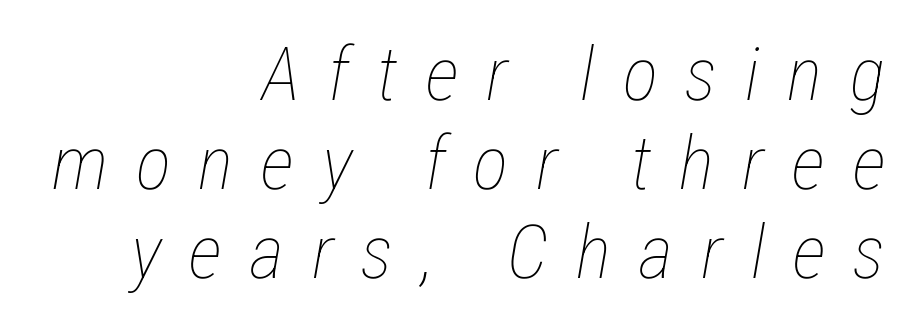
Weight class: somewhere from thin through regular. Bare-footed words on every line. Emphasis-style slanted type is in use. The lines are quadded right. The tracking jumps out immediately: characters are airy and widely separated.
